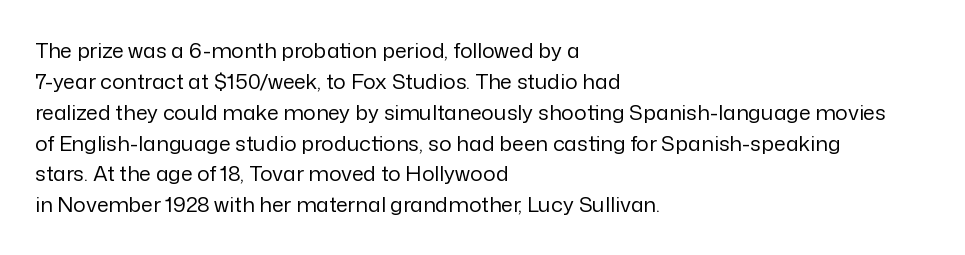
If you drew a line through each stem, it would be perfectly vertical. Leftover space on each line is placed entirely after the last word. The vertical gap from one line to the next is medium. The specimen omits any rule beneath the text block's lines.
